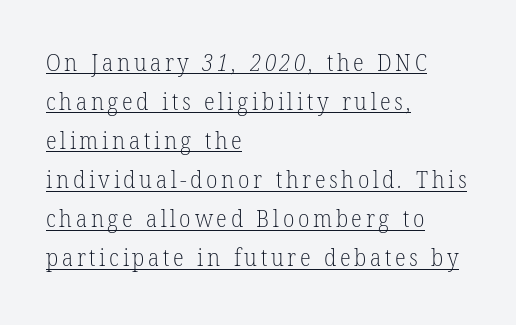
Q: Is the text bold? A: No.
Q: Is the text underlined? A: Yes.
Q: How is the paragraph aligned? A: Left-aligned.
Q: Is the spacing between lines tight, normal or loose? A: Normal.
